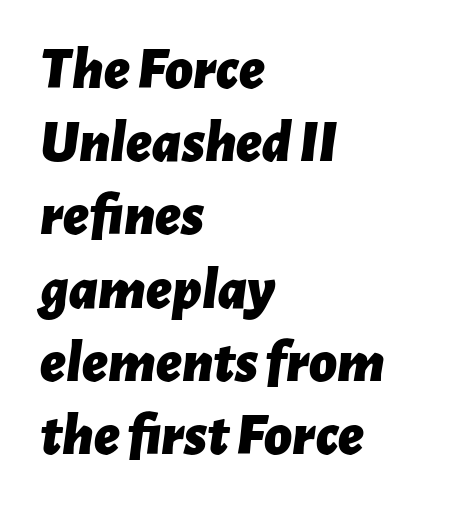
{"italic": "yes", "lean": "right", "slant_degrees": 7, "bold": "yes", "weight": "bold", "width": "normal", "stroke_contrast": "low", "x_height": "medium", "monospaced": "no", "underline": "no", "align": "left", "line_spacing_ratio": 1.22, "letter_spacing": "normal", "letter_spacing_em": 0.0, "glyph_px": 60}
